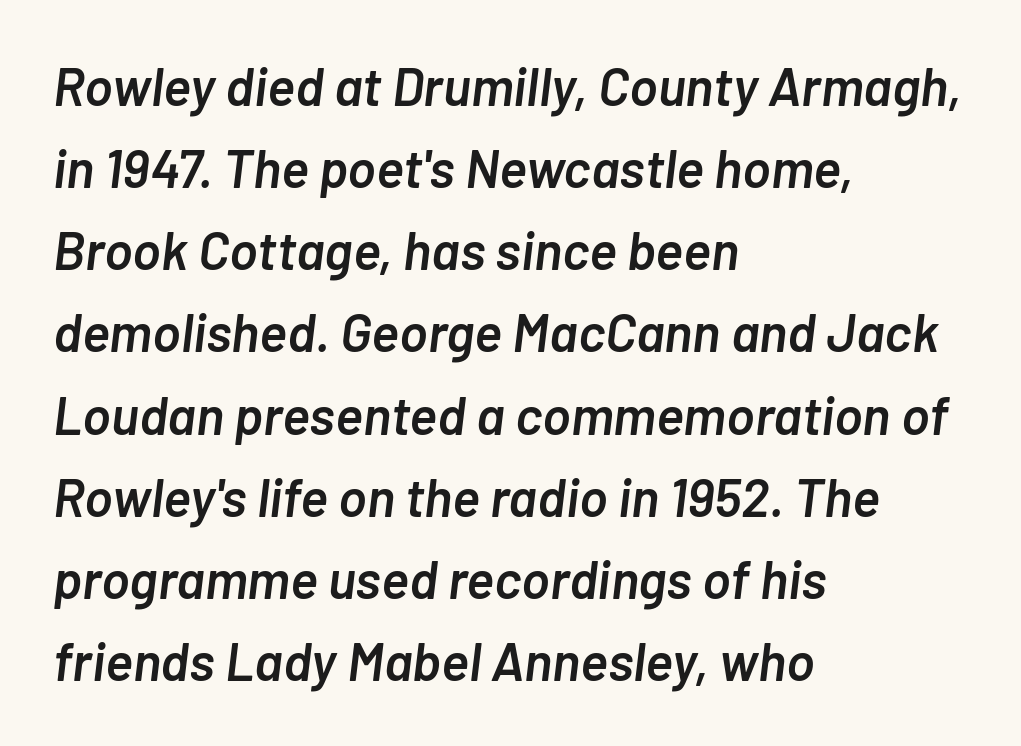
The image shows 53 px semibold type, italic (leaning right); set left-aligned, normal line spacing (1.55x), normal letter spacing, not underlined; low stroke contrast and a medium x-height.
